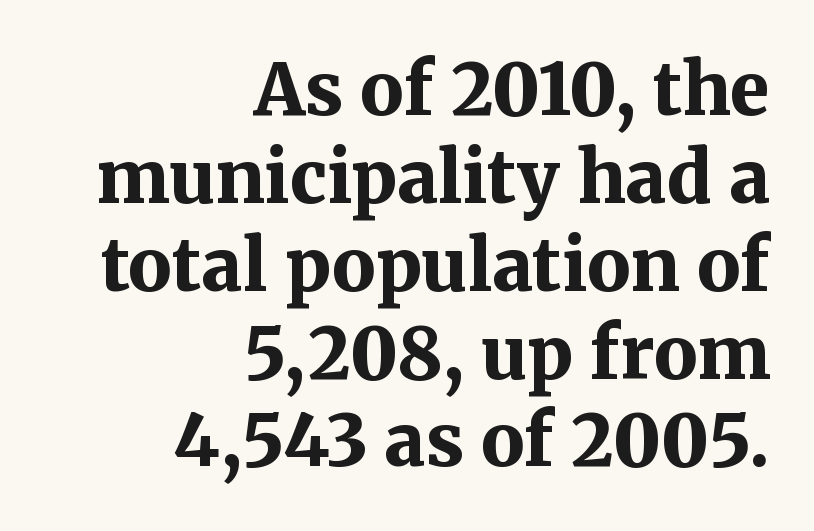
{"serif": "yes", "italic": "no", "bold": "yes", "weight": "bold", "width": "normal", "stroke_contrast": "medium", "x_height": "medium", "monospaced": "no", "underline": "no", "align": "right", "line_spacing_ratio": 1.22, "letter_spacing": "normal", "letter_spacing_em": 0.0, "glyph_px": 72}
